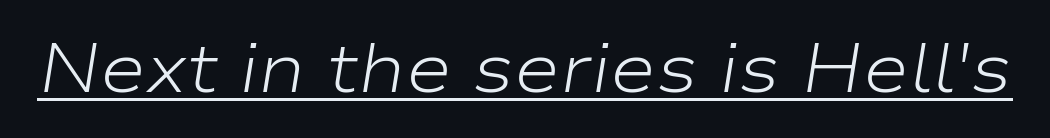
The font is comparable to plain body text, perhaps lighter. The line texture is even and compact thanks to regular tracking. The axis of the letterforms is tilted away from vertical. A typographer would call this underscored text.
